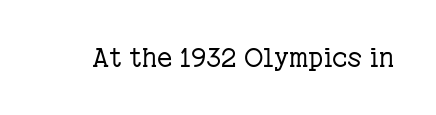
The image shows 26 px text type, upright; set normal letter spacing, not underlined.
